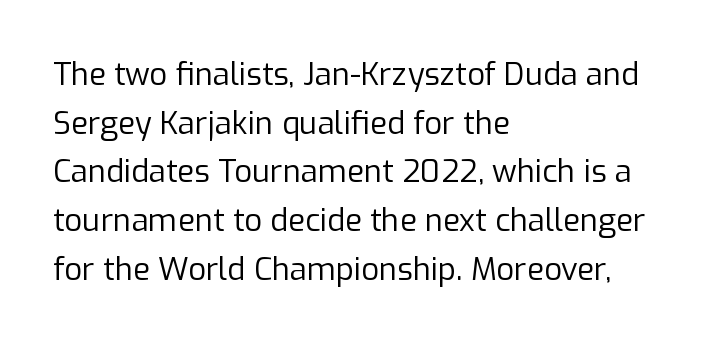
Compared with a typical body face, this is equally light or lighter still. Teacher's note: observe the even left margin — that is flush-left alignment. Is this a fixed-width face? No — the glyphs have proportional, varying widths. The letters stand straight up with perfectly vertical stems. This sample uses plain, unmodified letter spacing.
